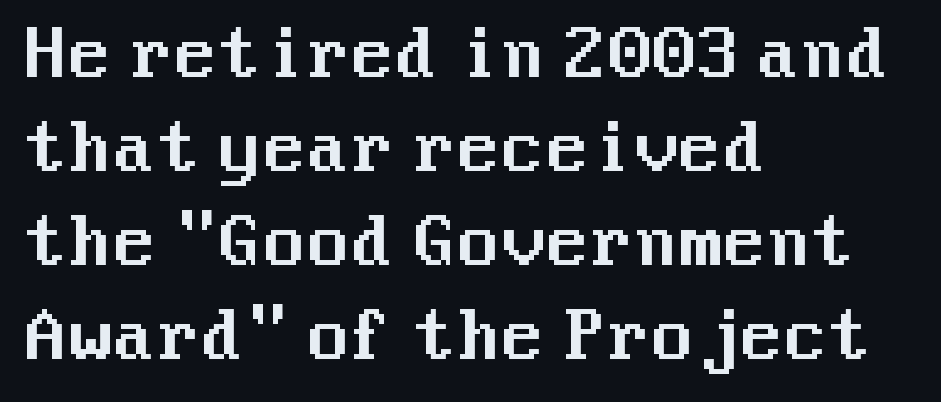
Between one letter and the next there's only the usual sliver of space. How would I describe the line gaps? Plain and ordinary. Horizontal alignment here is leftward, the default for most running prose. Upright lettering throughout.
